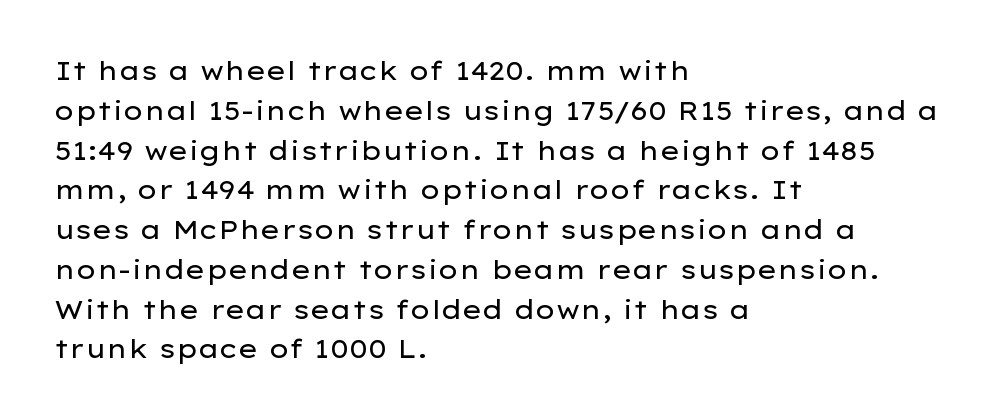
Nobody touched the tracking dial on this one. Line starts are locked; line ends wander. The block of text has a typical density, with ordinary space between rows. The glyphs are unaccompanied by any horizontal stroke below them. Notice how the stems are strictly vertical — no italics here. These glyphs show unthickened strokes, regular width or finer.
